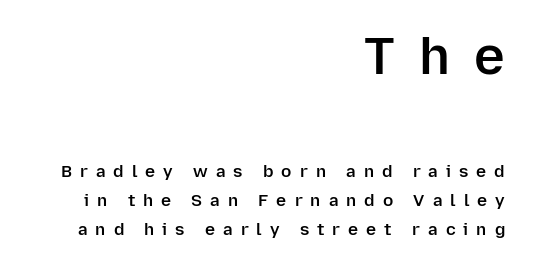
Q: Is the text bold? A: Semi-bold.
Q: Is the text italic (slanted)? A: No, it is upright.
Q: Is the typeface a serif or a sans-serif typeface? A: Sans-serif.
Q: Is the text underlined? A: No.
Q: How is the paragraph aligned? A: Right-aligned.
Q: Is the spacing between letters normal or unusually wide? A: Unusually wide.
Q: Is the spacing between lines tight, normal or loose? A: Normal.
Q: Which block of text is set in a larger size, the first (top) or the second (bottom)? A: The first (top) one.
Q: Width (condensed, normal, or wide)? A: Normal.
Q: Stroke contrast? A: Low.
Q: x-height? A: Medium.
Q: Monospaced? A: No.
